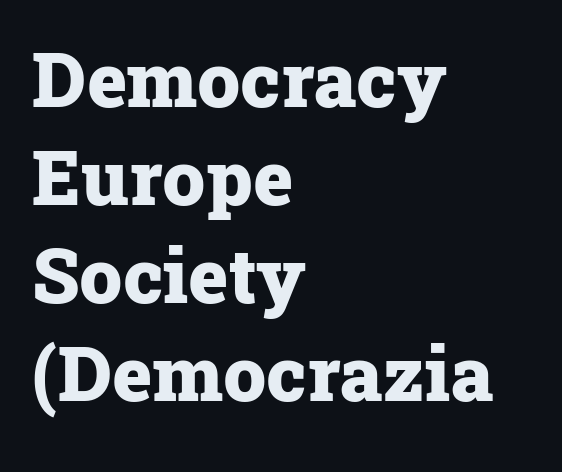
Q: Is the text bold? A: Yes.
Q: Is the text italic (slanted)? A: No, it is upright.
Q: Is the typeface a serif or a sans-serif typeface? A: Serif.
Q: Is the text underlined? A: No.
Q: How is the paragraph aligned? A: Left-aligned.
Q: Is the spacing between letters normal or unusually wide? A: Normal.
Q: Is the spacing between lines tight, normal or loose? A: Normal.
Q: Width (condensed, normal, or wide)? A: Normal.
Q: Stroke contrast? A: Low.
Q: x-height? A: Medium.
Q: Monospaced? A: No.
